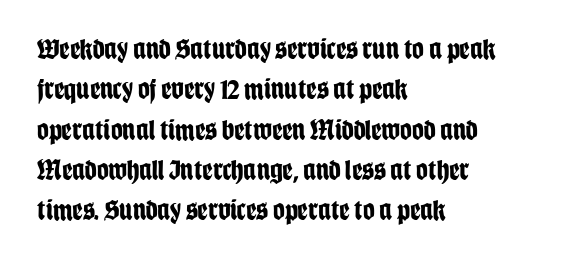
Here the designer chose a conventional face with non-uniform glyph widths. Emphasis by weight is at full strength: bold. Typeset ragged right — the left edge is the straight one. These lines sit exactly where default settings would place them.
